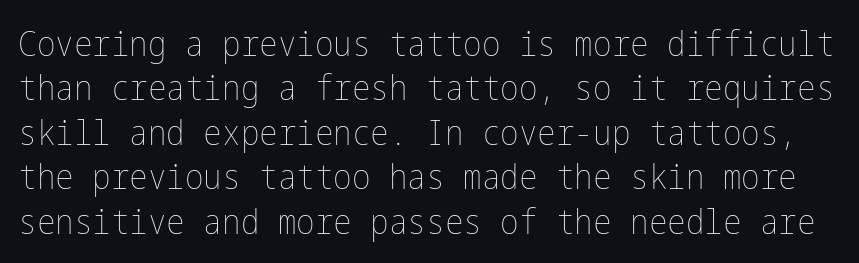
Q: Is the text bold? A: No.
Q: Is the text italic (slanted)? A: No, it is upright.
Q: Is the text underlined? A: No.
Q: Is the spacing between letters normal or unusually wide? A: Normal.
Q: Is the spacing between lines tight, normal or loose? A: Normal.
Q: Width (condensed, normal, or wide)? A: Condensed.
Q: Stroke contrast? A: Low.
Q: x-height? A: Medium.
